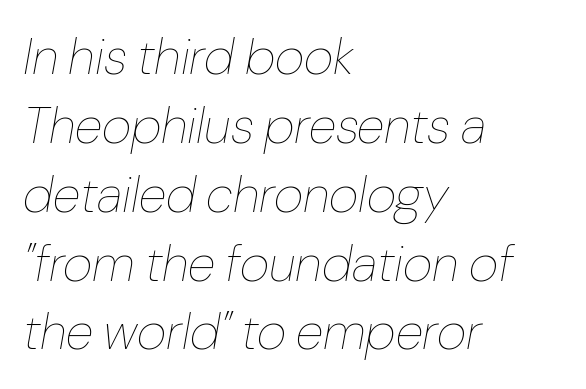
Q: Is the text bold? A: No.
Q: Is the text italic (slanted)? A: Yes, it leans right by about 10 degrees.
Q: Is the text underlined? A: No.
Q: How is the paragraph aligned? A: Left-aligned.
Q: Is the spacing between letters normal or unusually wide? A: Normal.
Q: Is the spacing between lines tight, normal or loose? A: Normal.
Q: Width (condensed, normal, or wide)? A: Normal.
Q: Stroke contrast? A: Low.
Q: x-height? A: Medium.
Q: Monospaced? A: No.
